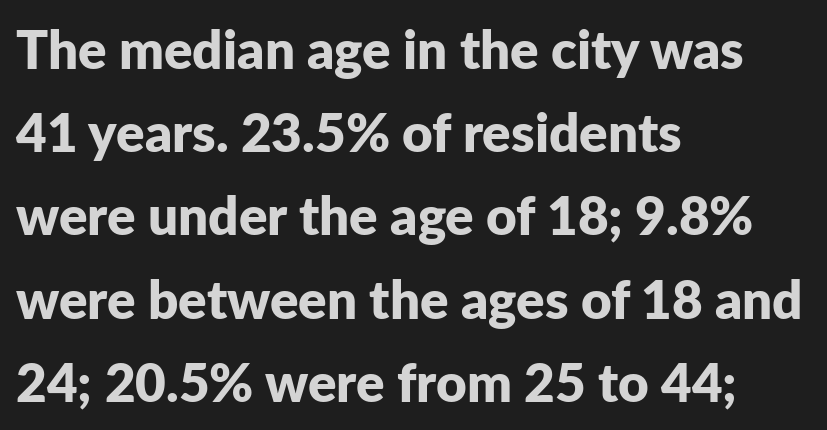
The rag falls on the right side of this text block. The letters advance in unequal steps, a hallmark of proportional type. These lines are composed in type without serifs. Students, this is bold: see how much ink each stroke carries.
